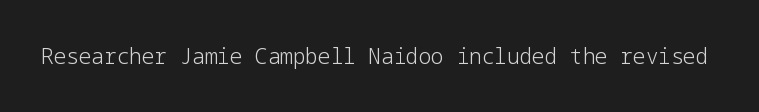
Q: Is the text bold? A: No.
Q: Is the text italic (slanted)? A: No, it is upright.
Q: Is the text underlined? A: No.
Q: Is the spacing between letters normal or unusually wide? A: Normal.
